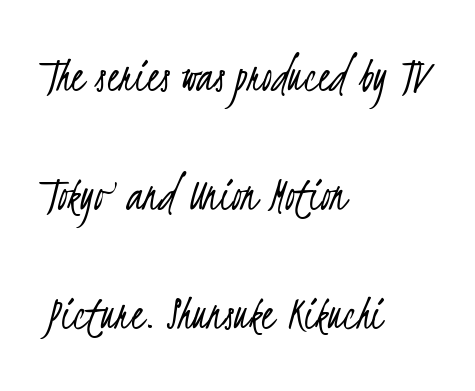
{"serif": "no", "bold": "no", "weight": "light", "width": "condensed", "stroke_contrast": "low", "x_height": "small", "monospaced": "no", "underline": "no", "align": "left", "line_spacing": "loose", "line_spacing_ratio": 2.38, "letter_spacing": "normal", "letter_spacing_em": 0.0, "glyph_px": 50}
